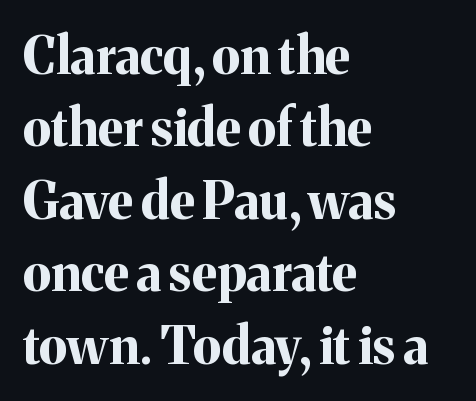
{"serif": "yes", "italic": "no", "bold": "yes", "weight": "bold", "width": "normal", "stroke_contrast": "medium", "x_height": "medium", "monospaced": "no", "underline": "no", "align": "left", "line_spacing": "normal", "line_spacing_ratio": 1.42, "letter_spacing": "normal", "letter_spacing_em": 0.0, "glyph_px": 51}
